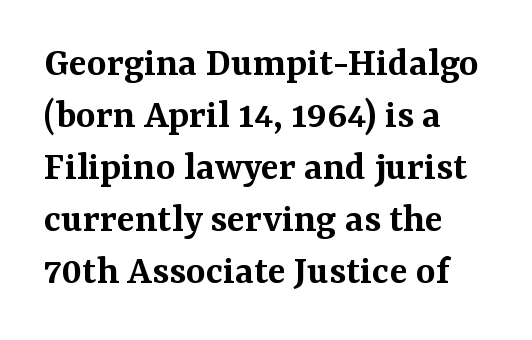
{"serif": "yes", "italic": "no", "bold": "semi", "weight": "semibold", "width": "normal", "stroke_contrast": "medium", "x_height": "medium", "monospaced": "no", "underline": "no", "align": "left", "line_spacing_ratio": 1.24, "letter_spacing": "normal", "letter_spacing_em": 0.0, "glyph_px": 42}
